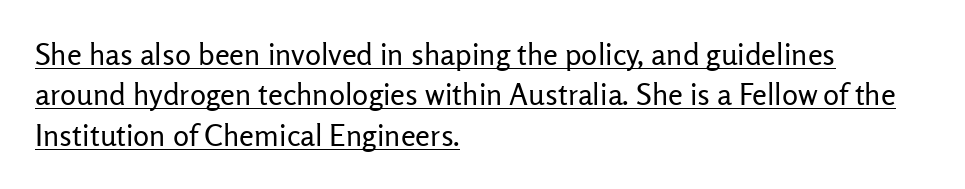
{"serif": "no", "italic": "no", "bold": "no", "weight": "regular", "width": "normal", "stroke_contrast": "low", "x_height": "medium", "monospaced": "no", "underline": "yes", "align": "left", "line_spacing": "normal", "line_spacing_ratio": 1.35, "letter_spacing": "normal", "letter_spacing_em": 0.0, "glyph_px": 30}
